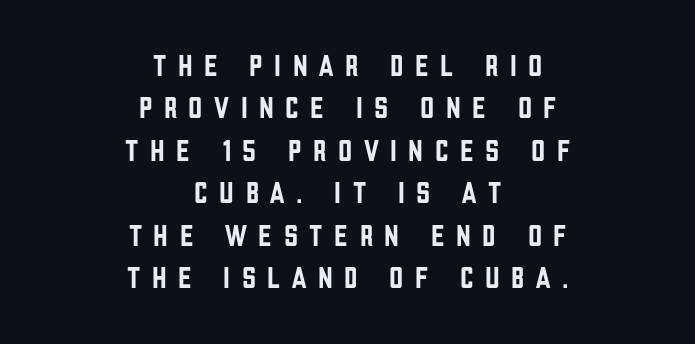
Q: Is the text italic (slanted)? A: No, it is upright.
Q: Is the typeface a serif or a sans-serif typeface? A: Sans-serif.
Q: Is the text underlined? A: No.
Q: How is the paragraph aligned? A: Centered.
Q: Is the spacing between letters normal or unusually wide? A: Unusually wide.
Q: Is the spacing between lines tight, normal or loose? A: Normal.
Q: Width (condensed, normal, or wide)? A: Condensed.
Q: Stroke contrast? A: Low.
Q: x-height? A: Large.
Q: Monospaced? A: No.
